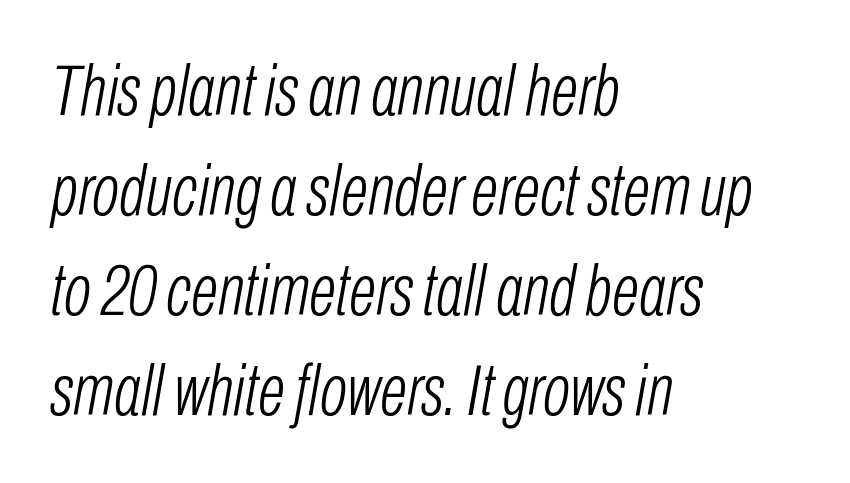
Q: Is the text bold? A: No.
Q: Is the text italic (slanted)? A: Yes, it leans right by about 10 degrees.
Q: Is the text underlined? A: No.
Q: How is the paragraph aligned? A: Left-aligned.
Q: Is the spacing between letters normal or unusually wide? A: Normal.
Q: Is the spacing between lines tight, normal or loose? A: Normal.
Q: Width (condensed, normal, or wide)? A: Condensed.
Q: Stroke contrast? A: Low.
Q: x-height? A: Medium.
Q: Monospaced? A: No.
